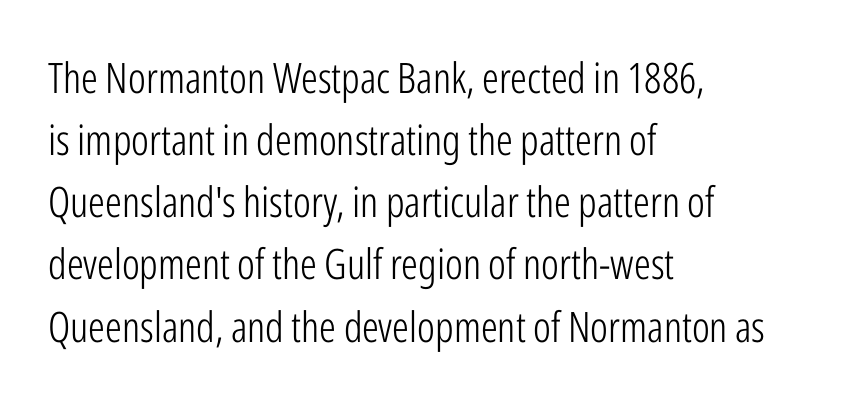
Q: Is the text bold? A: No.
Q: Is the text italic (slanted)? A: No, it is upright.
Q: Is the typeface a serif or a sans-serif typeface? A: Sans-serif.
Q: Is the text underlined? A: No.
Q: How is the paragraph aligned? A: Left-aligned.
Q: Is the spacing between letters normal or unusually wide? A: Normal.
Q: Is the spacing between lines tight, normal or loose? A: Normal.
Q: Width (condensed, normal, or wide)? A: Condensed.
Q: Stroke contrast? A: Low.
Q: x-height? A: Medium.
Q: Monospaced? A: No.
